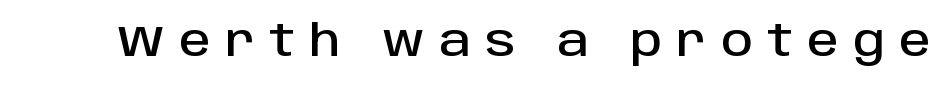
Someone cranked the tracking dial way up on this one. Each letter keeps its own natural width here, so spacing adapts to shape. The type family on display is of the sans-serif kind. When letters stand straight like this, we call the style roman or upright. The string is rendered with underlining switched off.
